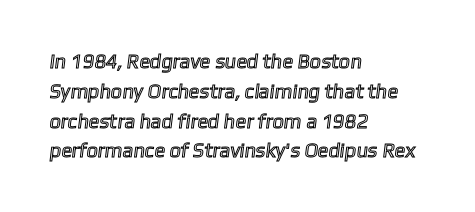
These lines are set flush left with a ragged right edge. The tracking reads as untouched default to a designer's eye. A typesetter would call this leading conventional body-copy spacing. This rendering features lettering with no underline.
